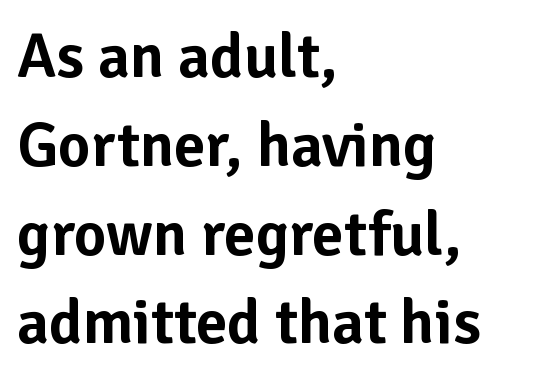
Note: no serifs on the glyphs. This sample has the flowing, uneven cadence of proportional lettering. A normal amount of white space separates one row of letters from the next. This is the regular roman posture of the typeface. A bare baseline throughout the passage.
